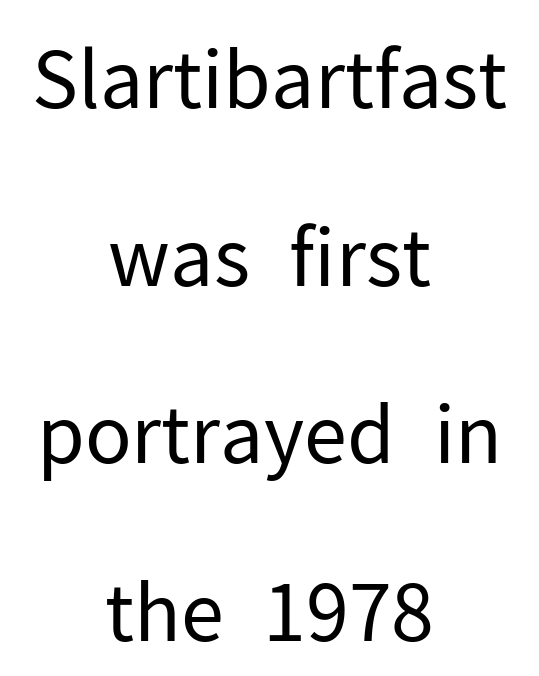
Is this a fixed-width face? No — the glyphs have proportional, varying widths. These lines are composed in type without serifs. The strip under each line holds only bare page. Default kerning and tracking; the words read as compact shapes. Posture: straight, roman, zero tilt.
